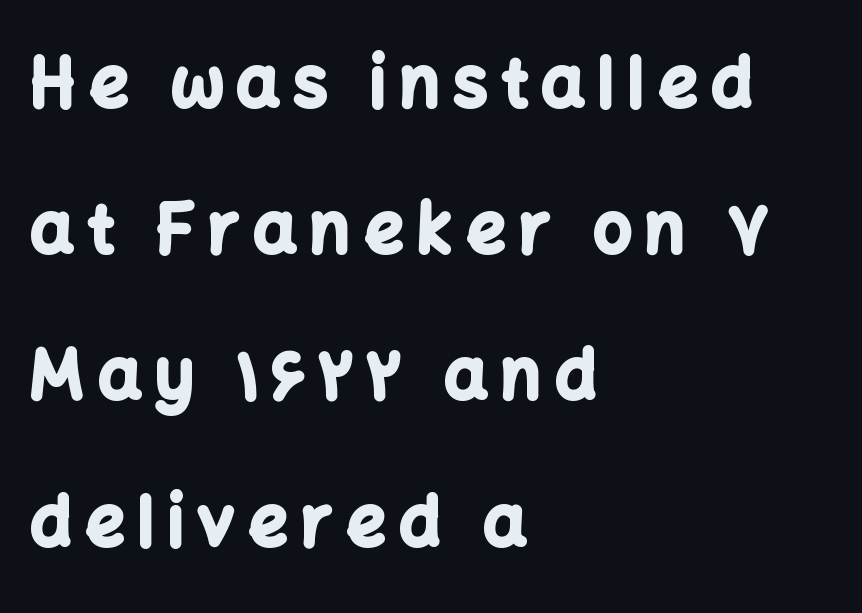
The image shows 68 px bold sans-serif type, upright; set left-aligned, loose line spacing (2.15x), unusually wide letter spacing (+0.2 em), not underlined; low stroke contrast and a medium x-height.
